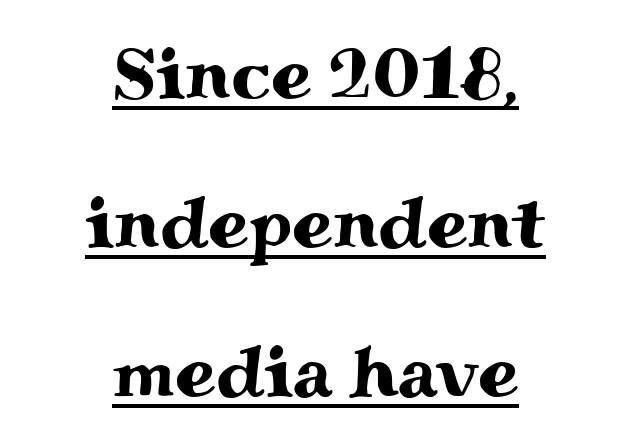
The vertical gap from one line to the next is large. What kind of face is this? One with serifs. Posture: straight, roman, zero tilt. Reading down the block, each line starts at a different indent, mirrored at its end. The specimen includes a rule beneath the text block's lines.
